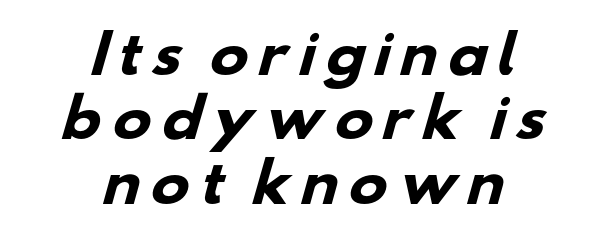
Q: Is the text bold? A: Yes.
Q: Is the typeface a serif or a sans-serif typeface? A: Sans-serif.
Q: Is the text underlined? A: No.
Q: How is the paragraph aligned? A: Centered.
Q: Width (condensed, normal, or wide)? A: Wide.
Q: Stroke contrast? A: Low.
Q: x-height? A: Small.
Q: Monospaced? A: No.
